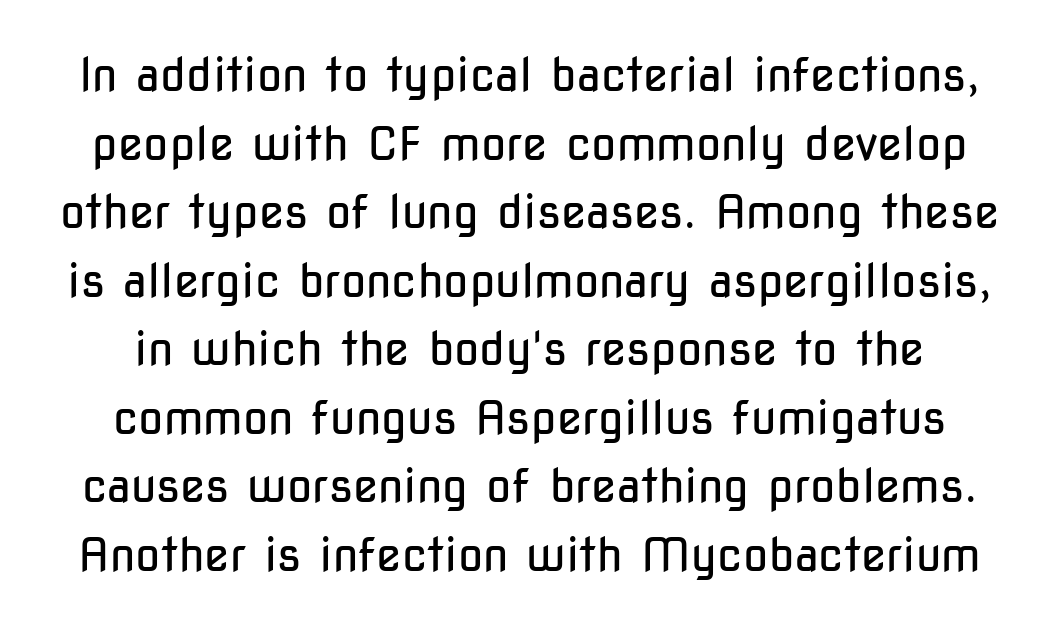
Compared with a typical body face, this is equally light or lighter still. The specimen omits any rule beneath the text block's lines. A sans-serif font was chosen for this passage. Proportional: the letters do not fall into vertical columns. Vertical strokes here are truly vertical.
